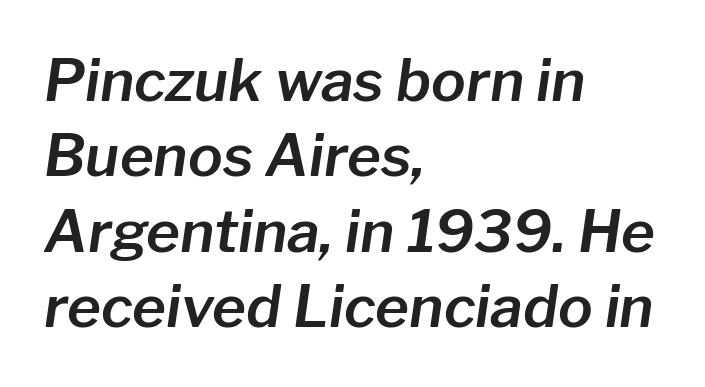
The font's italic variant was chosen for this text. The lines sit at an ordinary, default distance from one another. Glyph-to-glyph distance matches everyday printed text. Each letter keeps its own natural width here, so spacing adapts to shape.
